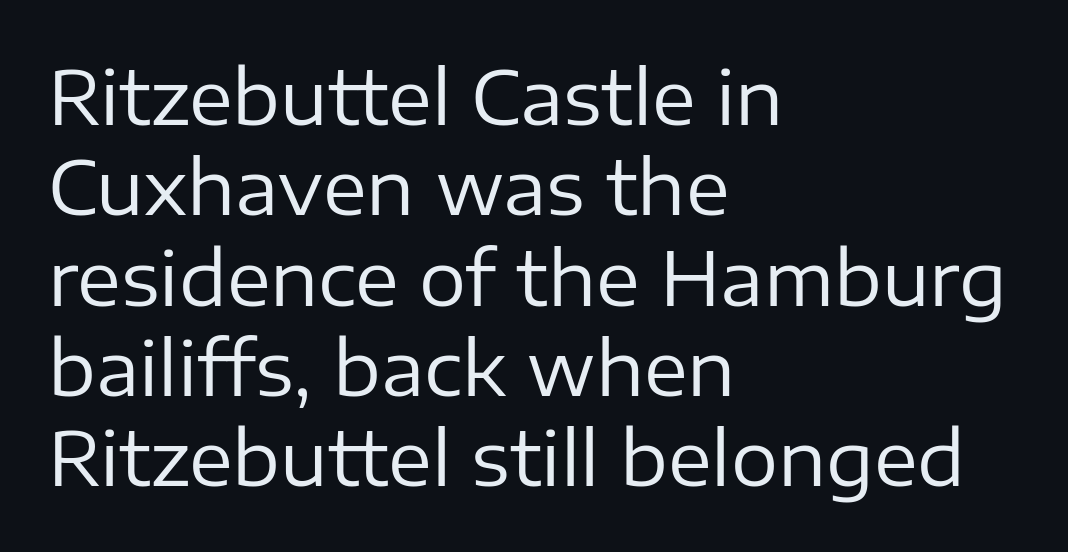
The image shows 74 px regular-weight sans-serif type, upright; set left-aligned, line spacing 1.22x, normal letter spacing, not underlined; low stroke contrast and a medium x-height.
